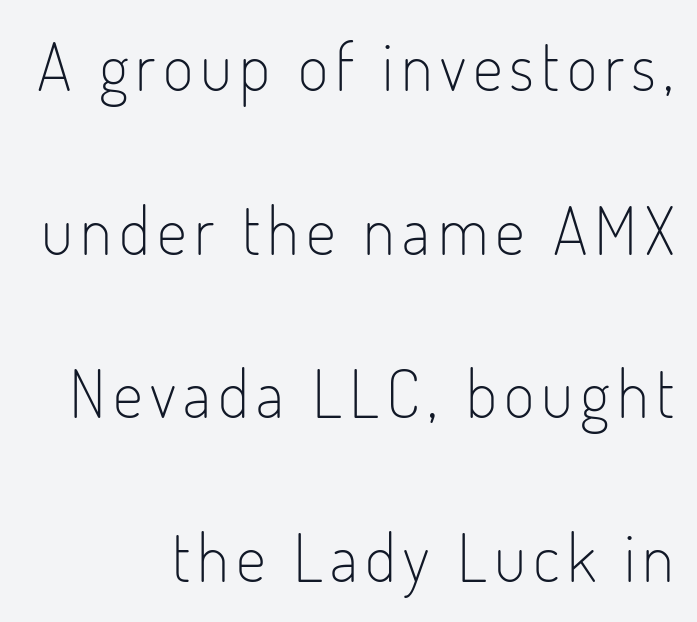
The image shows 66 px light, condensed sans-serif type, upright; set right-aligned, loose line spacing (2.48x), not underlined; low stroke contrast and a small x-height.
